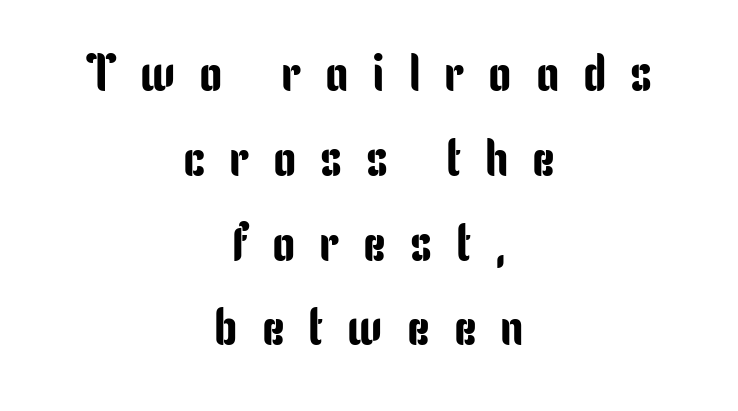
The specimen reads as upright at a glance. Caption: multi-line text, centered on the measure. Rows of type keep a routine distance in the vertical direction. What stands out about the letter spacing? Its width — letters are far apart.
